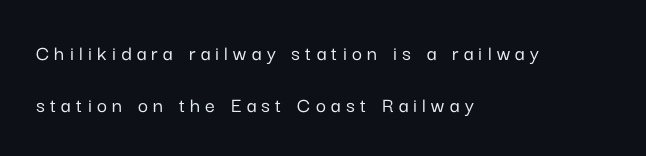
In terms of posture, this sample is upright. Honestly, the rows look like they've been pulled way apart. Underline: absent. Here the glyphs are tracked loosely, breaking word shapes into spaced letters. Line beginnings align vertically; line endings do not.
